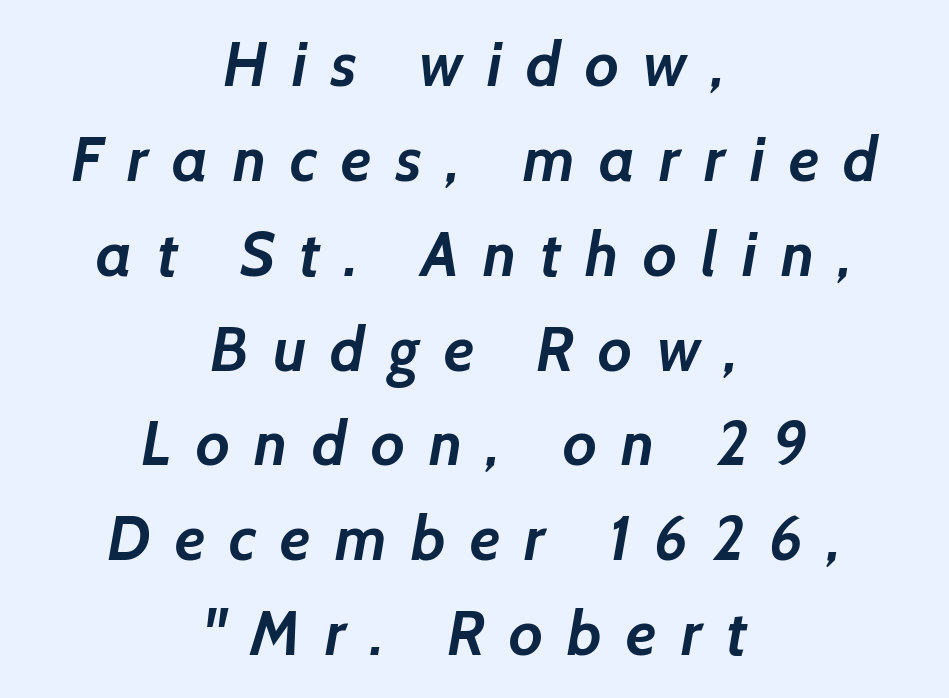
{"serif": "no", "bold": "yes", "weight": "semibold", "width": "normal", "stroke_contrast": "low", "x_height": "medium", "monospaced": "no", "underline": "no", "align": "center", "line_spacing": "normal", "line_spacing_ratio": 1.53, "letter_spacing": "wide", "letter_spacing_em": 0.39, "glyph_px": 62}
